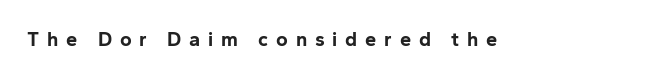
Q: Is the text bold? A: Yes.
Q: Is the text italic (slanted)? A: No, it is upright.
Q: Is the text underlined? A: No.
Q: Is the spacing between letters normal or unusually wide? A: Unusually wide.
